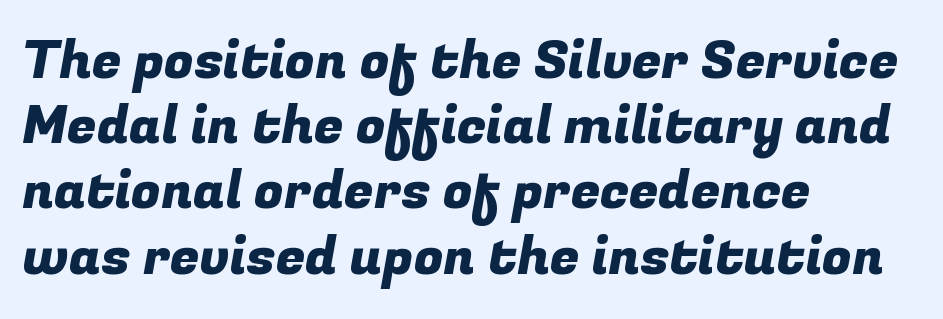
{"serif": "no", "width": "normal", "stroke_contrast": "low", "x_height": "medium", "monospaced": "no", "underline": "no", "align": "left", "line_spacing_ratio": 1.23, "letter_spacing": "normal", "letter_spacing_em": 0.0, "glyph_px": 53}
